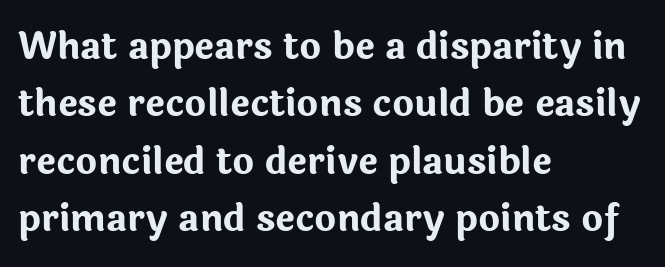
Clear beneath every line of the passage. Proportional: the letters do not fall into vertical columns. How are the letters spaced? Ordinarily, with no added tracking. Does the copy run flush right? No — it runs flush left.
